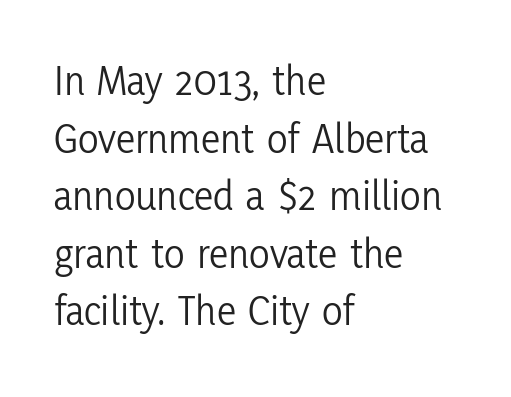
Q: Is the text bold? A: No.
Q: Is the text italic (slanted)? A: No, it is upright.
Q: Is the typeface a serif or a sans-serif typeface? A: Sans-serif.
Q: Is the text underlined? A: No.
Q: How is the paragraph aligned? A: Left-aligned.
Q: Is the spacing between letters normal or unusually wide? A: Normal.
Q: Is the spacing between lines tight, normal or loose? A: Normal.
Q: Width (condensed, normal, or wide)? A: Condensed.
Q: Stroke contrast? A: Low.
Q: x-height? A: Medium.
Q: Monospaced? A: No.
